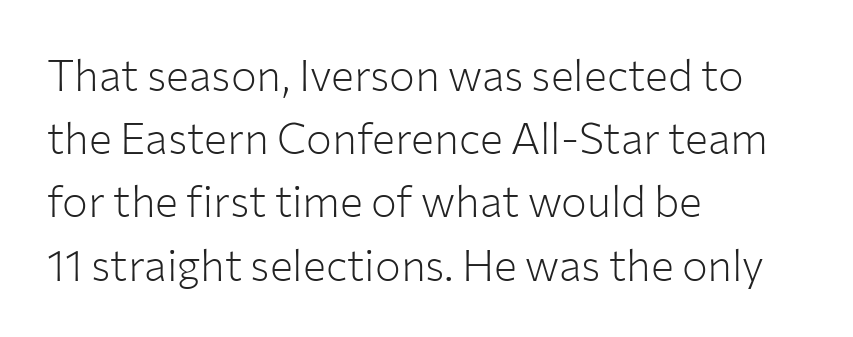
{"serif": "no", "italic": "no", "bold": "no", "weight": "light", "width": "normal", "stroke_contrast": "low", "x_height": "medium", "monospaced": "no", "underline": "no", "align": "left", "line_spacing": "normal", "line_spacing_ratio": 1.47, "letter_spacing": "normal", "letter_spacing_em": 0.0, "glyph_px": 43}
